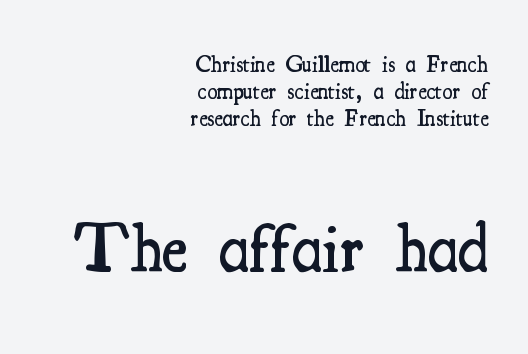
{"serif": "yes", "italic": "no", "bold": "semi", "weight": "semibold", "width": "condensed", "stroke_contrast": "medium", "x_height": "small", "monospaced": "no", "underline": "no", "align": "right", "line_spacing_ratio": 1.17, "letter_spacing": "normal", "letter_spacing_em": 0.0, "larger_block": "second", "size_ratio": 3.0, "glyph_px": 69}
